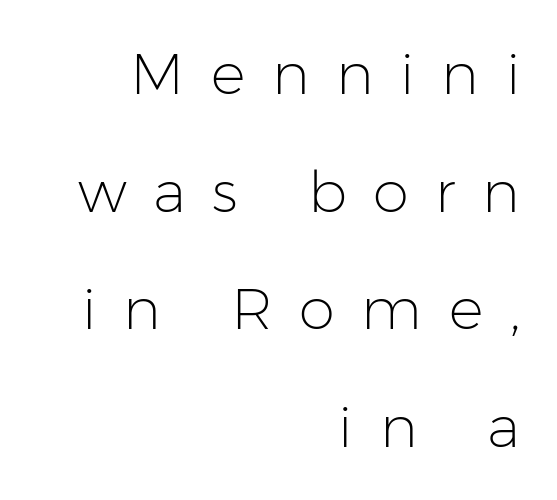
Check the space under the baseline: it is left empty. Spacing verdict: proportional, widths tailored to each character. Widely set lines give the paragraph a tall, airy silhouette. These lines have a slow, spaced-out rhythm from letter to letter. Weight: in the light-to-regular range.
